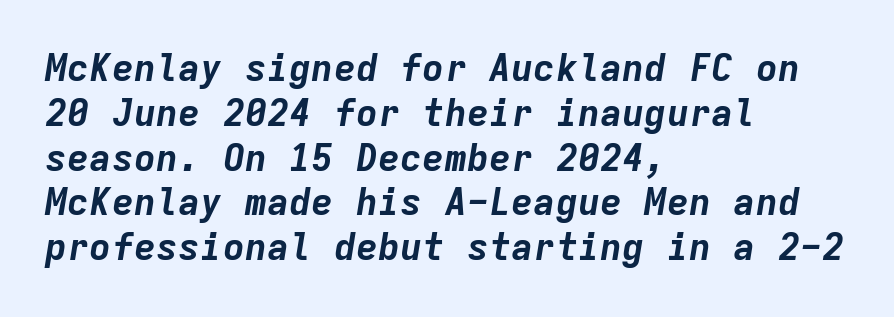
The image shows 37 px bold type, italic (leaning right), monospaced; set left-aligned, line spacing 1.21x, normal letter spacing, not underlined; low stroke contrast and a medium x-height.
